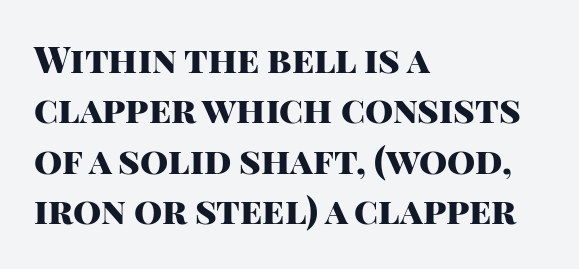
{"serif": "no", "italic": "no", "bold": "yes", "weight": "heavy", "width": "normal", "stroke_contrast": "high", "x_height": "large", "monospaced": "no", "underline": "no", "align": "left", "line_spacing": "normal", "line_spacing_ratio": 1.4, "letter_spacing": "normal", "letter_spacing_em": 0.0, "glyph_px": 36}
